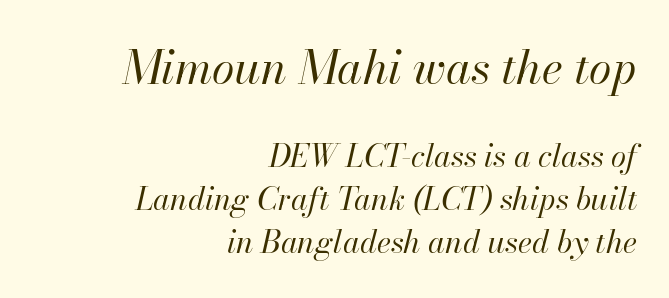
The image shows 46 px regular-weight type, italic (leaning right); set right-aligned, normal line spacing (1.38x), normal letter spacing, not underlined; the first (top) block is 1.48x larger; high stroke contrast and a small x-height.
